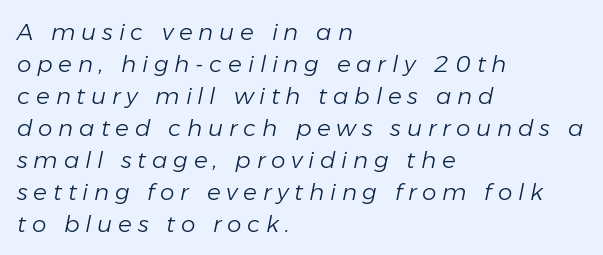
{"italic": "yes", "lean": "right", "slant_degrees": 11, "bold": "no", "underline": "no", "align": "left", "line_spacing": "normal", "line_spacing_ratio": 1.39, "letter_spacing": "wide", "letter_spacing_em": 0.25, "glyph_px": 23}
